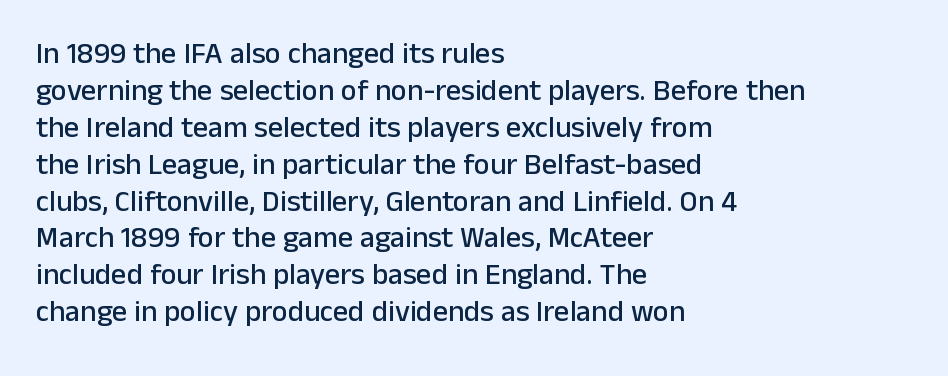
The image shows 30 px sans-serif type, upright; set left-aligned, line spacing 1.23x, normal letter spacing, not underlined; low stroke contrast and a medium x-height.
